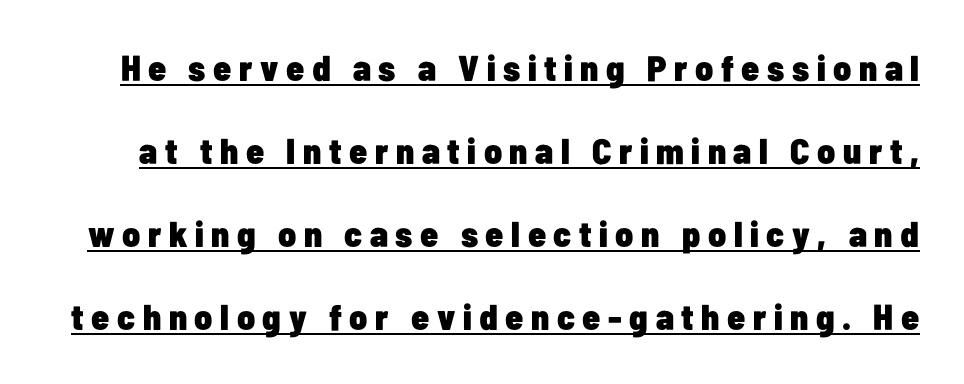
The image shows 36 px heavy, condensed sans-serif type, upright; set loose line spacing (2.31x), unusually wide letter spacing (+0.21 em), underlined; low stroke contrast and a medium x-height.
